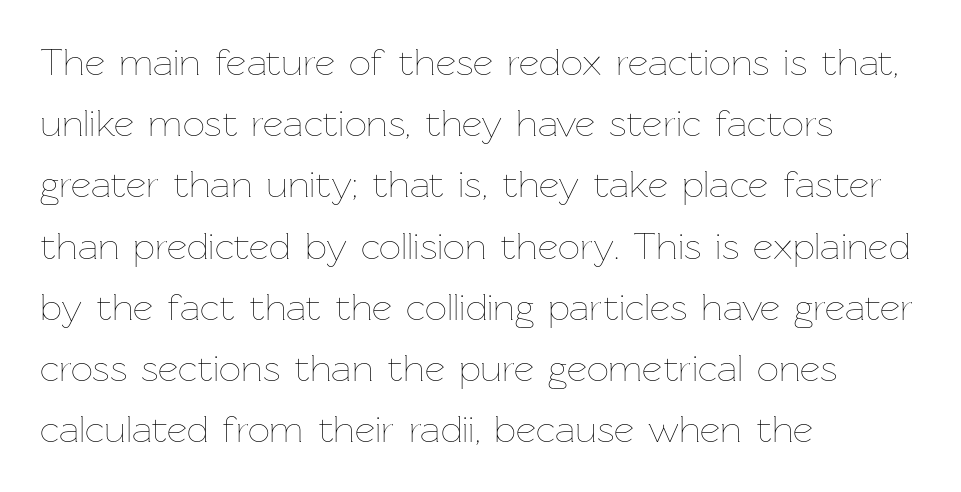
Do the characters align in a grid? No, the font is proportional. A clean baseline with only descenders dipping below it. The font's upright variant was chosen for this text. The vertical gap from one line to the next is medium.
